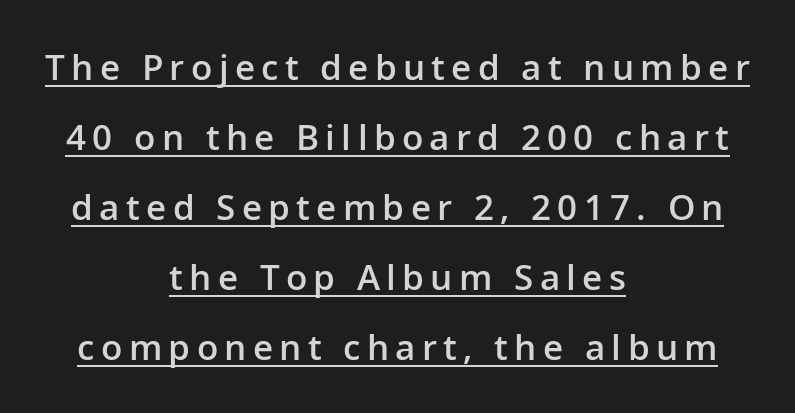
Q: Is the text bold? A: Semi-bold.
Q: Is the text italic (slanted)? A: No, it is upright.
Q: Is the typeface a serif or a sans-serif typeface? A: Sans-serif.
Q: Is the text underlined? A: Yes.
Q: How is the paragraph aligned? A: Centered.
Q: Is the spacing between lines tight, normal or loose? A: Loose.
Q: Width (condensed, normal, or wide)? A: Normal.
Q: Stroke contrast? A: Low.
Q: x-height? A: Medium.
Q: Monospaced? A: No.
